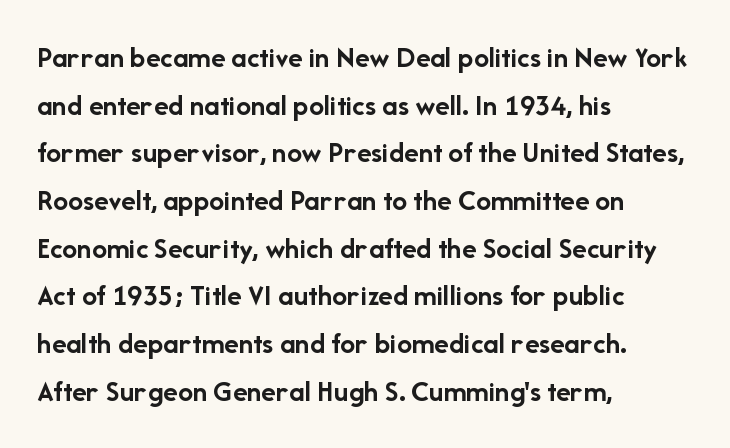
The image shows 30 px semibold sans-serif type, upright; set left-aligned, normal line spacing (1.59x), normal letter spacing, not underlined; low stroke contrast and a medium x-height.
